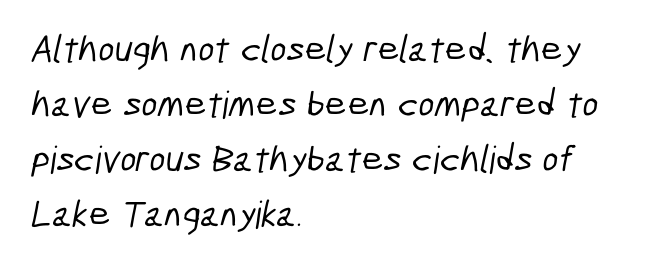
Q: Is the typeface a serif or a sans-serif typeface? A: Sans-serif.
Q: Is the text underlined? A: No.
Q: How is the paragraph aligned? A: Left-aligned.
Q: Is the spacing between letters normal or unusually wide? A: Normal.
Q: Is the spacing between lines tight, normal or loose? A: Normal.
Q: Width (condensed, normal, or wide)? A: Condensed.
Q: Stroke contrast? A: Low.
Q: x-height? A: Medium.
Q: Monospaced? A: No.
